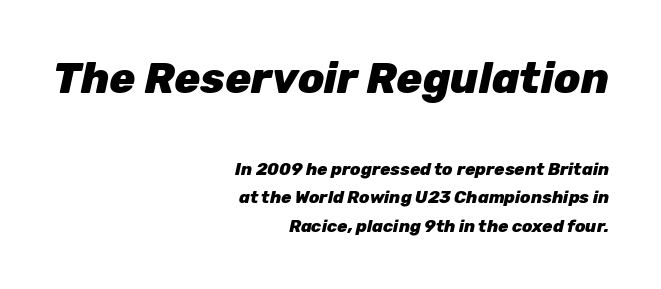
The line texture is even and compact thanks to regular tracking. Scale decreases going downward across the two blocks. Quick note: italic. Heavy, bold letterforms. Plain, unruled lines of type. This sample keeps an unexceptional amount of space between lines.
